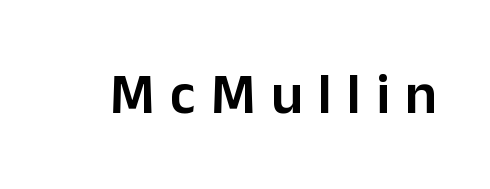
Q: Is the text bold? A: Semi-bold.
Q: Is the text italic (slanted)? A: No, it is upright.
Q: Is the typeface a serif or a sans-serif typeface? A: Sans-serif.
Q: Is the text underlined? A: No.
Q: Is the spacing between letters normal or unusually wide? A: Unusually wide.
Q: Width (condensed, normal, or wide)? A: Normal.
Q: Stroke contrast? A: Low.
Q: x-height? A: Medium.
Q: Monospaced? A: No.
